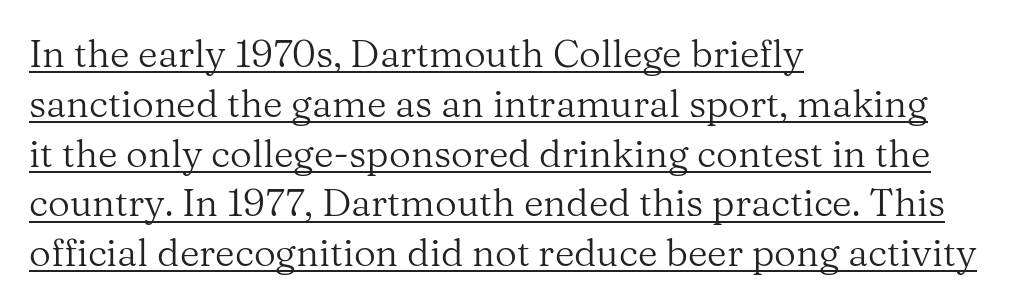
Q: Is the text bold? A: No.
Q: Is the text italic (slanted)? A: No, it is upright.
Q: Is the typeface a serif or a sans-serif typeface? A: Serif.
Q: Is the text underlined? A: Yes.
Q: How is the paragraph aligned? A: Left-aligned.
Q: Is the spacing between letters normal or unusually wide? A: Normal.
Q: Is the spacing between lines tight, normal or loose? A: Normal.
Q: Width (condensed, normal, or wide)? A: Normal.
Q: Stroke contrast? A: Medium.
Q: x-height? A: Medium.
Q: Monospaced? A: No.
